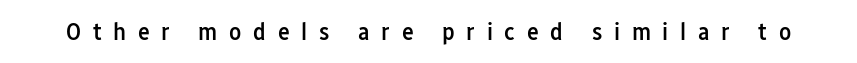
{"italic": "no", "bold": "semi", "underline": "no", "letter_spacing": "wide", "letter_spacing_em": 0.47, "glyph_px": 25}
